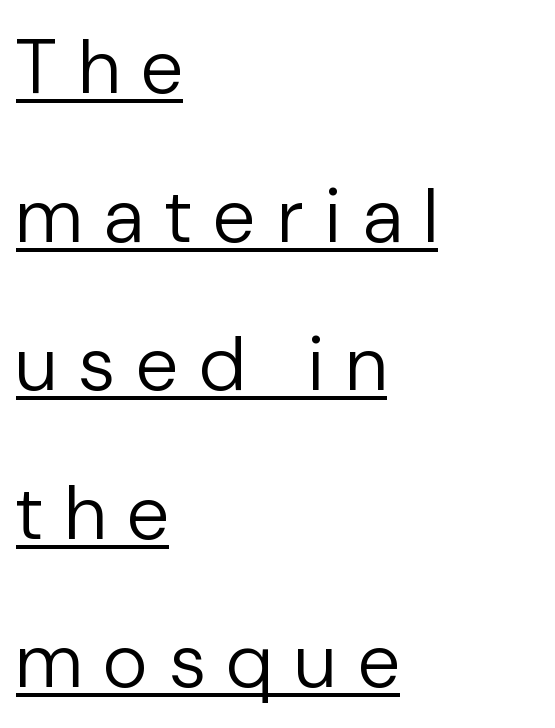
Q: Is the text bold? A: No.
Q: Is the text italic (slanted)? A: No, it is upright.
Q: Is the typeface a serif or a sans-serif typeface? A: Sans-serif.
Q: Is the text underlined? A: Yes.
Q: How is the paragraph aligned? A: Left-aligned.
Q: Is the spacing between letters normal or unusually wide? A: Unusually wide.
Q: Is the spacing between lines tight, normal or loose? A: Loose.
Q: Width (condensed, normal, or wide)? A: Normal.
Q: Stroke contrast? A: Low.
Q: x-height? A: Medium.
Q: Monospaced? A: No.
